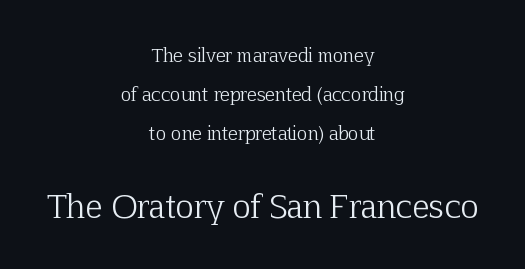
Q: Is the text bold? A: No.
Q: Is the text italic (slanted)? A: No, it is upright.
Q: Is the typeface a serif or a sans-serif typeface? A: Serif.
Q: Is the text underlined? A: No.
Q: How is the paragraph aligned? A: Centered.
Q: Is the spacing between letters normal or unusually wide? A: Normal.
Q: Is the spacing between lines tight, normal or loose? A: Loose.
Q: Which block of text is set in a larger size, the first (top) or the second (bottom)? A: The second (bottom) one.
Q: Width (condensed, normal, or wide)? A: Normal.
Q: Stroke contrast? A: Low.
Q: x-height? A: Medium.
Q: Monospaced? A: No.
